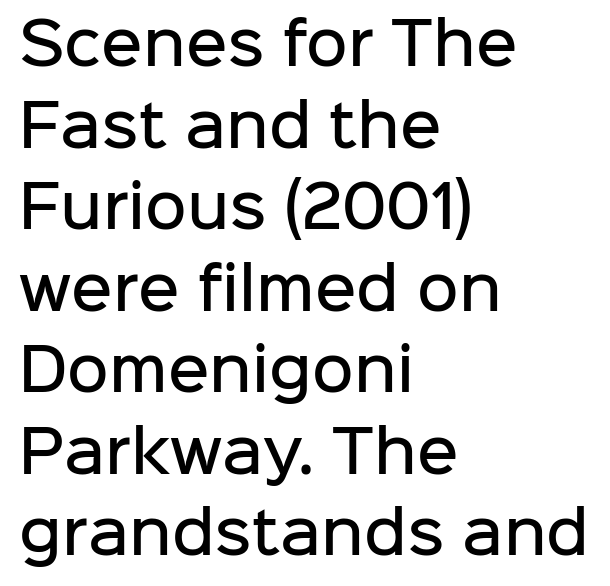
The image shows 57 px semibold sans-serif type, upright; set left-aligned, normal line spacing (1.43x), normal letter spacing, not underlined; low stroke contrast and a medium x-height.
